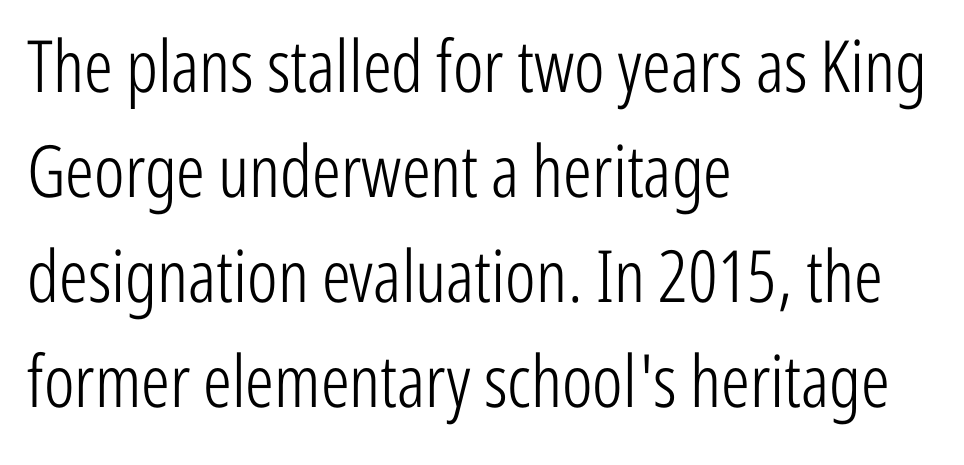
Honestly, the letter spacing is just normal — you wouldn't notice it. The letters advance in unequal steps, a hallmark of proportional type. Rendered with straight, roman letterforms. These lines sit exactly where default settings would place them.
